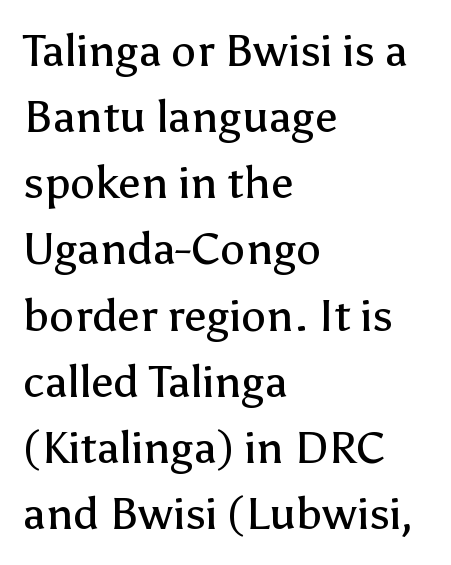
No heavy texture on the line: the type isn't bold. Is there much room between lines? A standard amount, neither cramped nor airy. Each row of text sits above clean, open space. Stroke terminals: plain, sans-serif.
